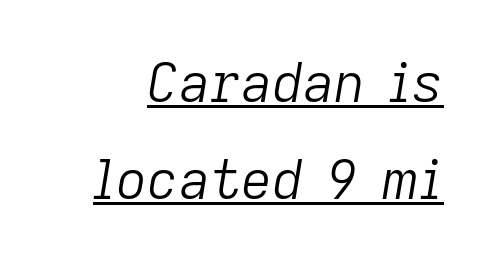
Q: Is the text bold? A: No.
Q: Is the text italic (slanted)? A: Yes, it leans right by about 9 degrees.
Q: Is the text underlined? A: Yes.
Q: Is the spacing between letters normal or unusually wide? A: Normal.
Q: Width (condensed, normal, or wide)? A: Normal.
Q: Stroke contrast? A: Low.
Q: x-height? A: Medium.
Q: Monospaced? A: No.
